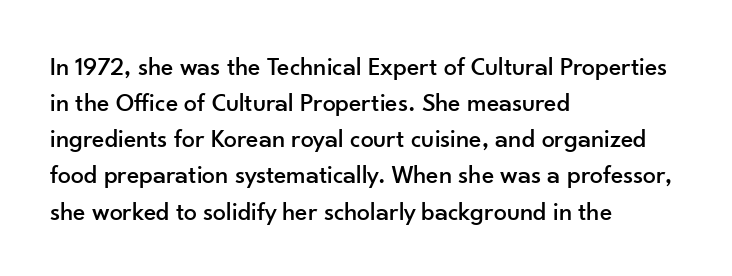
{"italic": "no", "underline": "no", "align": "left", "line_spacing": "normal", "line_spacing_ratio": 1.39, "letter_spacing": "normal", "letter_spacing_em": 0.0, "glyph_px": 26}
